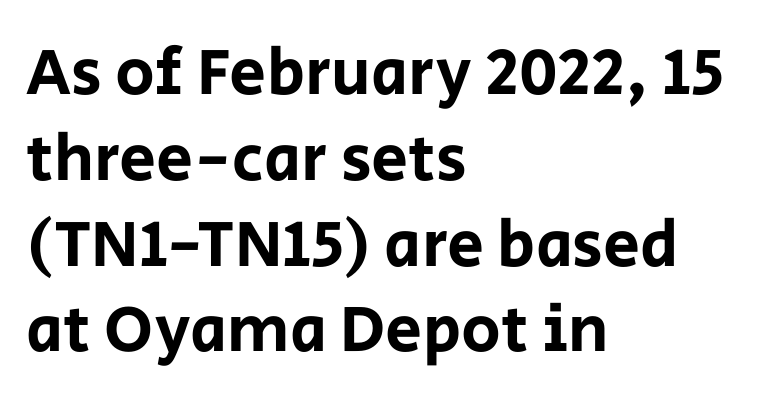
Q: Is the text italic (slanted)? A: No, it is upright.
Q: Is the typeface a serif or a sans-serif typeface? A: Sans-serif.
Q: Is the text underlined? A: No.
Q: How is the paragraph aligned? A: Left-aligned.
Q: Is the spacing between letters normal or unusually wide? A: Normal.
Q: Is the spacing between lines tight, normal or loose? A: Normal.
Q: Width (condensed, normal, or wide)? A: Normal.
Q: Stroke contrast? A: Low.
Q: x-height? A: Large.
Q: Monospaced? A: No.
